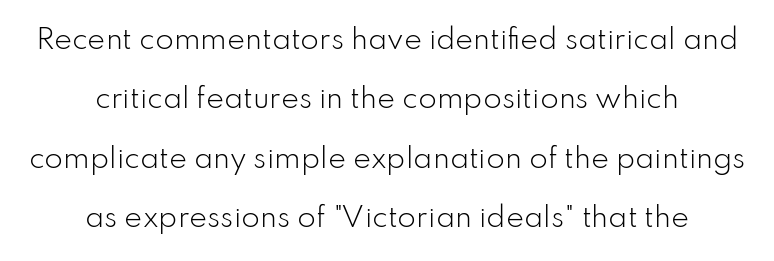
The lines in this sample share a center point and differ in where they start and stop. Students, note that the glyphs here touch the page at normal intervals. Anything drawn beneath the words? Only blank space. The designer dialed line spacing up above the default.
